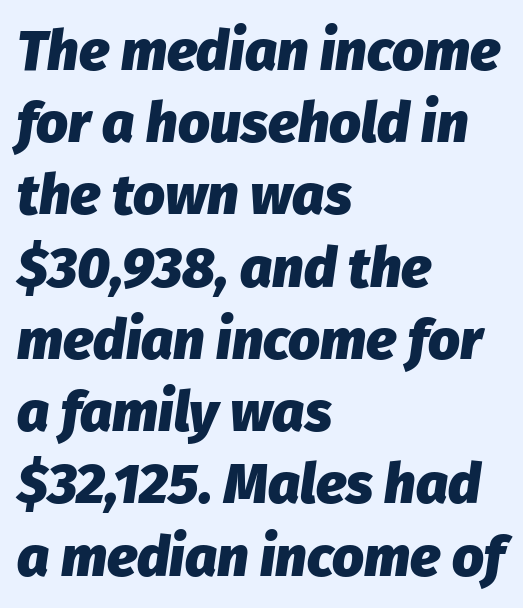
The image shows 56 px heavy type, italic (leaning right); set left-aligned, normal line spacing (1.29x), normal letter spacing, not underlined; low stroke contrast and a medium x-height.
